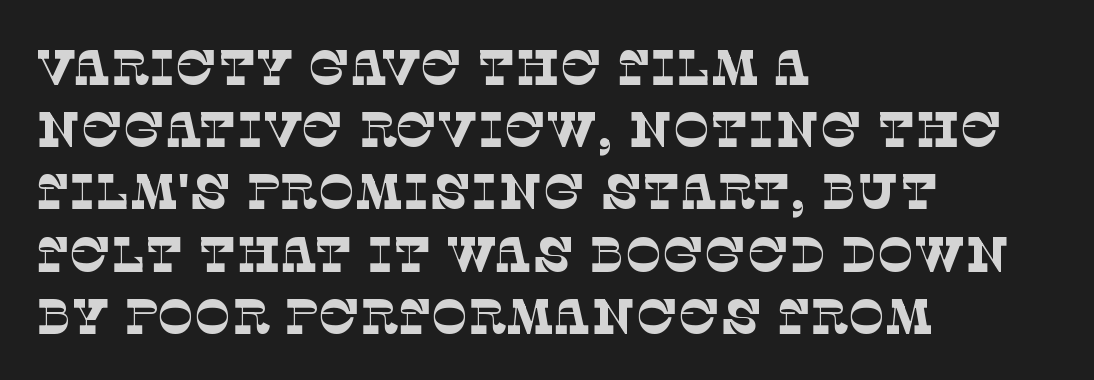
The image shows 49 px thin serif type; set left-aligned, normal line spacing (1.27x), normal letter spacing, not underlined; low stroke contrast and a large x-height.
